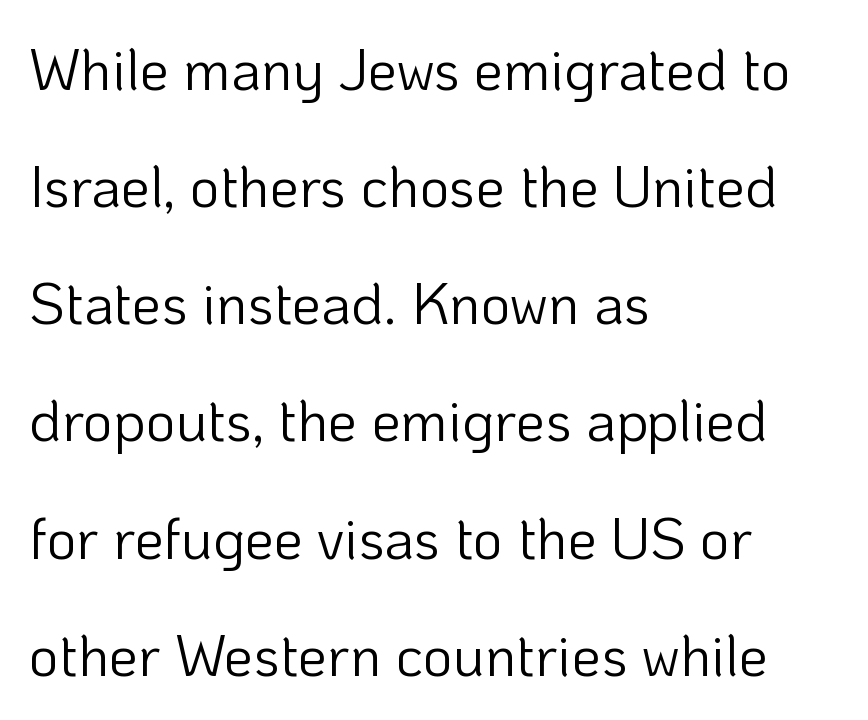
{"serif": "no", "italic": "no", "bold": "no", "weight": "light", "width": "normal", "stroke_contrast": "low", "x_height": "medium", "monospaced": "no", "underline": "no", "align": "left", "line_spacing": "loose", "line_spacing_ratio": 2.02, "letter_spacing": "normal", "letter_spacing_em": 0.0, "glyph_px": 58}
